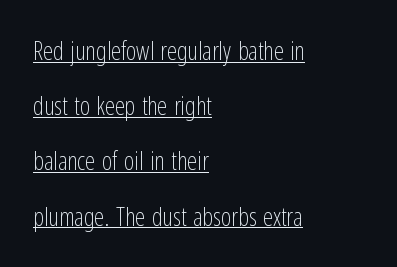
The designer dialed line spacing up above the default. The letterforms sit at book weight or below. Ascenders rise straight up at ninety degrees. The lines are quadded left. This is underlined copy, the kind a proofreader might mark for attention.
